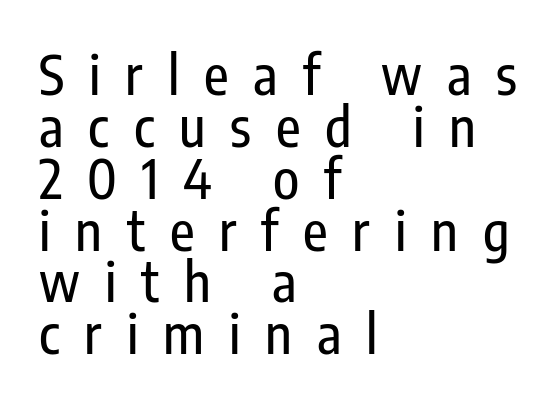
{"serif": "no", "italic": "no", "width": "condensed", "stroke_contrast": "low", "x_height": "medium", "monospaced": "no", "underline": "no", "align": "left", "line_spacing": "tight", "line_spacing_ratio": 0.96, "letter_spacing": "wide", "letter_spacing_em": 0.46, "glyph_px": 54}
